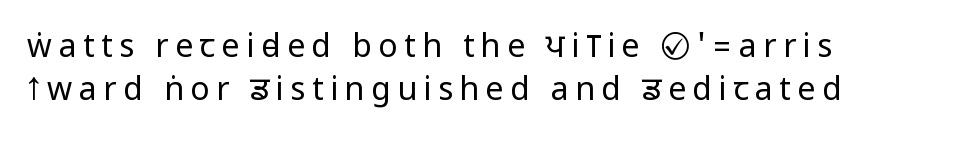
The image shows 32 px regular-weight, condensed sans-serif type, upright; set left-aligned, normal line spacing (1.33x), unusually wide letter spacing (+0.2 em), not underlined; low stroke contrast.
